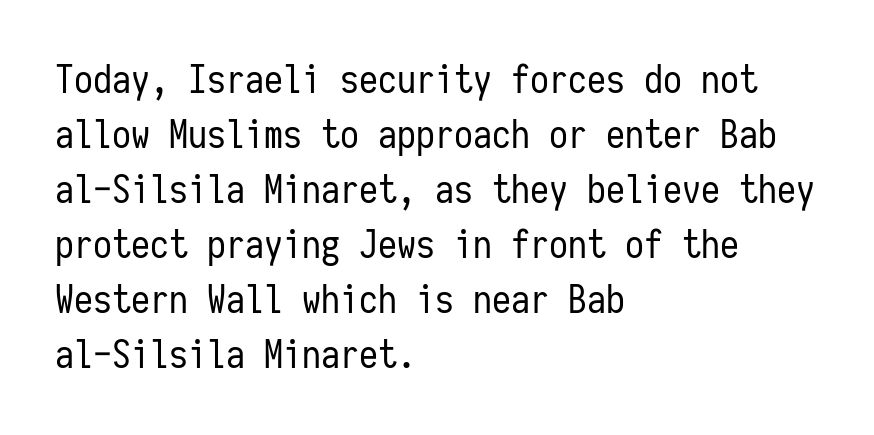
{"serif": "no", "italic": "no", "bold": "no", "weight": "regular", "width": "condensed", "stroke_contrast": "low", "x_height": "medium", "monospaced": "yes", "underline": "no", "align": "left", "line_spacing": "normal", "line_spacing_ratio": 1.45, "letter_spacing": "normal", "letter_spacing_em": 0.0, "glyph_px": 38}
